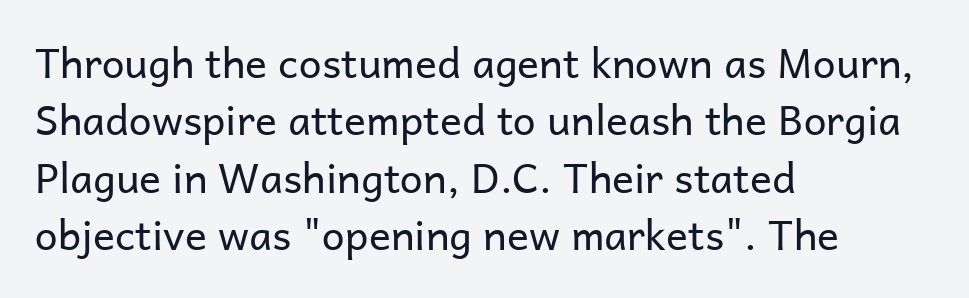
{"serif": "no", "italic": "no", "bold": "no", "weight": "regular", "width": "normal", "stroke_contrast": "low", "x_height": "medium", "monospaced": "no", "underline": "no", "align": "left", "line_spacing": "normal", "line_spacing_ratio": 1.4, "letter_spacing": "normal", "letter_spacing_em": 0.0, "glyph_px": 41}
